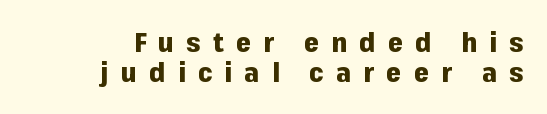
Honestly, the rows look squashed on top of each other. Typographic density is high because the face is bold. Leftover space on each line is placed entirely before the opening word. Clear beneath every line of the passage. Loose tracking; the words dissolve into strings of separated letters.
